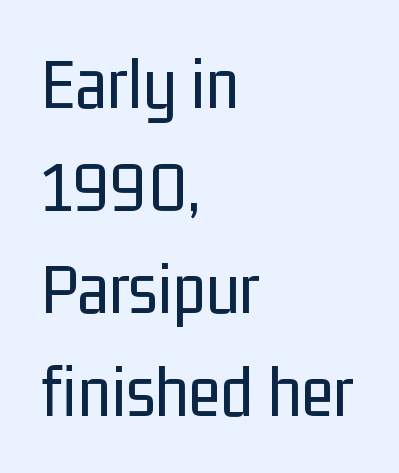
How would I describe the line gaps? Plain and ordinary. Spacing verdict: proportional, widths tailored to each character. A classic flush-left, rag-right setting is used for this passage. This reads as an unemphasized weight, regular at the heaviest.
